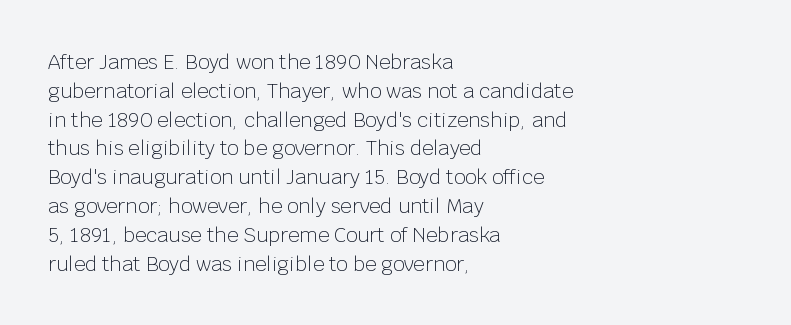
The image shows 20 px text type, upright; set left-aligned, normal line spacing (1.44x), normal letter spacing, not underlined.
